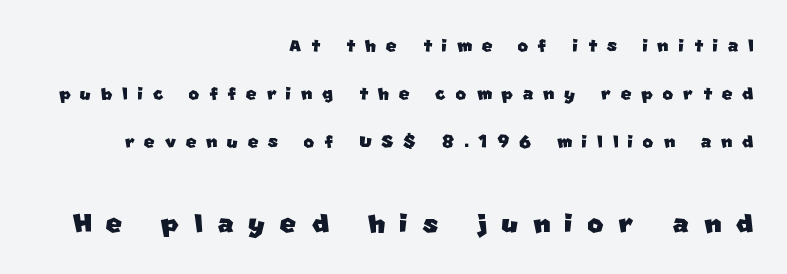
The image shows 35 px sans-serif type; set right-aligned, loose line spacing (2.09x), unusually wide letter spacing (+0.42 em), not underlined; the second (bottom) block is 1.52x larger; low stroke contrast and a large x-height.
